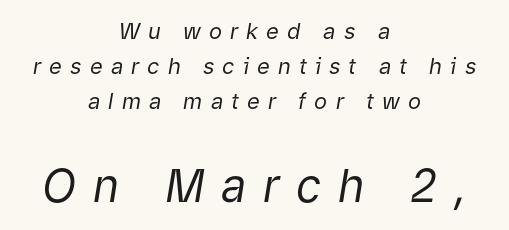
A student would call this center alignment; a typographer would say set centered. Larger block? The one below; the one above is distinctly smaller. Is the type heavy? It reads as light-to-regular instead. Clear beneath every line of the passage.
